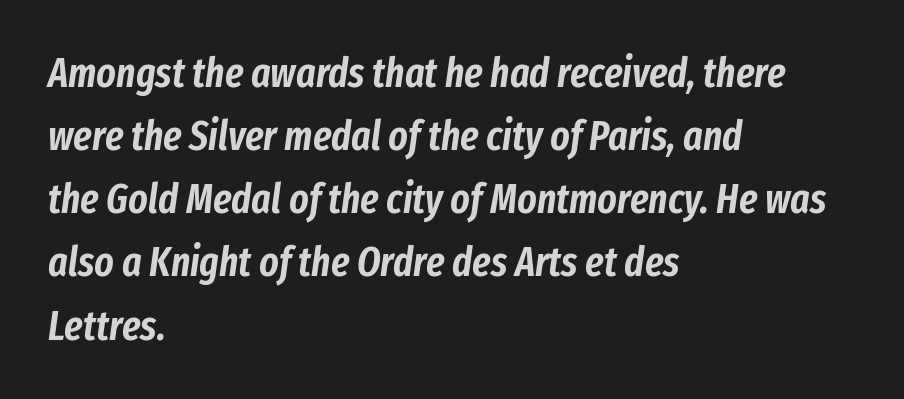
The passage is arranged the way most books set body copy — flush left. The passage shown is typed in a proportional face where columns would drift. The letters are slanted; this is an italic face. The space beneath each line is pristine and unruled. Vertical spacing — default. These lines keep a tight, regular rhythm from letter to letter.
